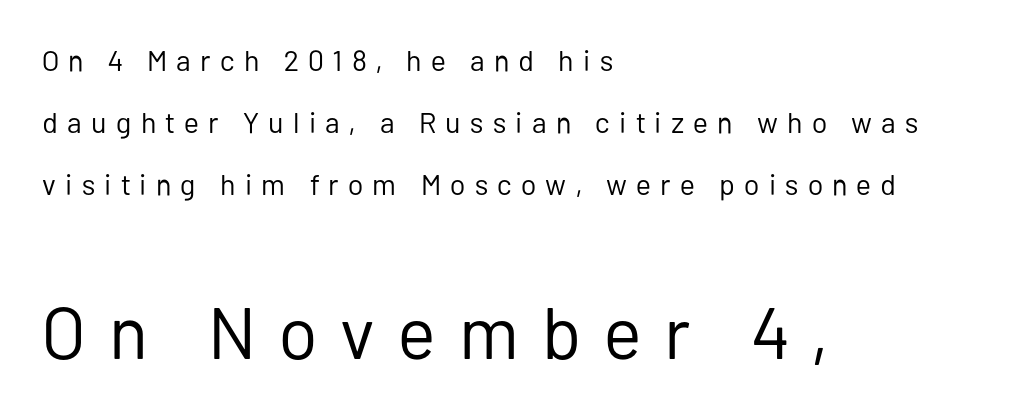
This rendering features lettering with no underline. The horizontal fit of the characters is loose and conspicuously gappy. This rendering employs a face without finishing strokes, i.e., a sans-serif. Posture: upright roman. The rendering anchors every line to the left-hand side. The block of text is sparse from top to bottom, with ample space between rows.
